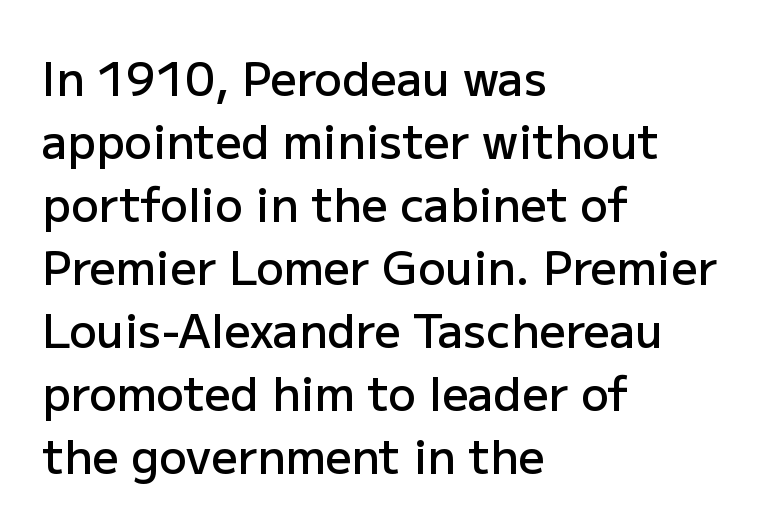
Q: Is the text bold? A: Semi-bold.
Q: Is the text italic (slanted)? A: No, it is upright.
Q: Is the typeface a serif or a sans-serif typeface? A: Sans-serif.
Q: Is the text underlined? A: No.
Q: How is the paragraph aligned? A: Left-aligned.
Q: Is the spacing between letters normal or unusually wide? A: Normal.
Q: Is the spacing between lines tight, normal or loose? A: Normal.
Q: Width (condensed, normal, or wide)? A: Normal.
Q: Stroke contrast? A: Low.
Q: x-height? A: Medium.
Q: Monospaced? A: No.
